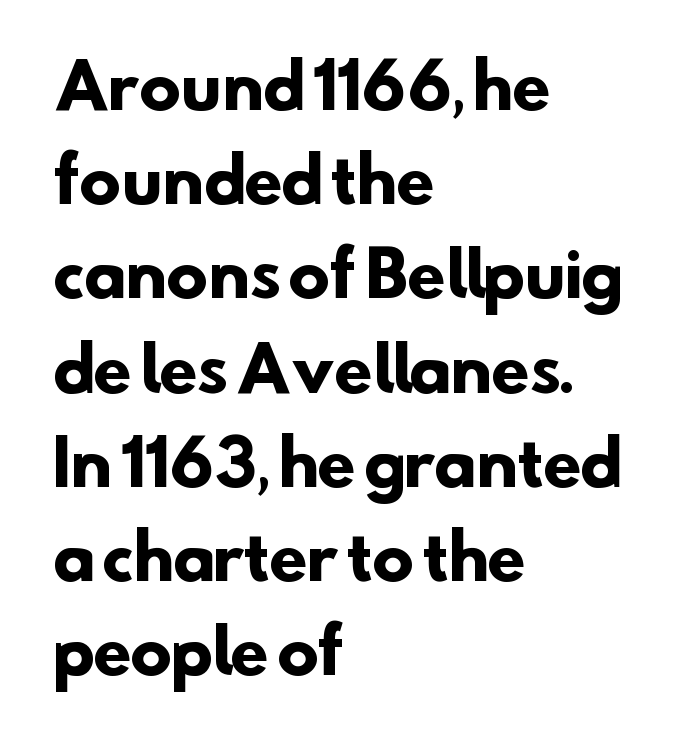
Proportional: the letters do not fall into vertical columns. The typeface chosen for these lines omits serifs. The words here are not underlined. Reading down the block, your eye returns to a fixed left position each line.
